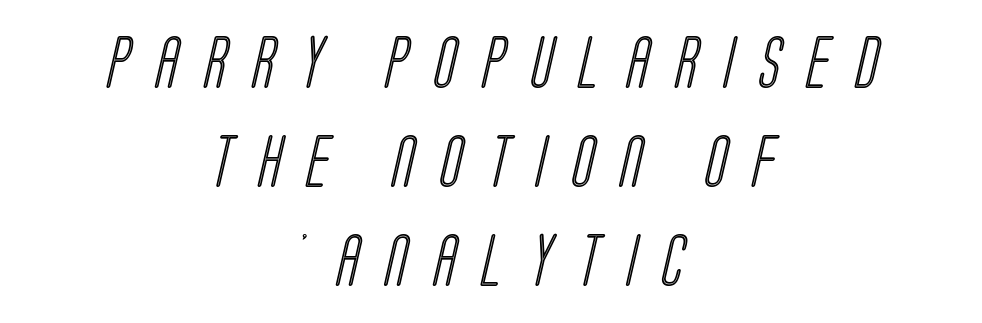
{"width": "condensed", "x_height": "large", "monospaced": "no", "underline": "no", "align": "center", "line_spacing": "loose", "line_spacing_ratio": 1.9, "letter_spacing": "wide", "letter_spacing_em": 0.5, "glyph_px": 52}
